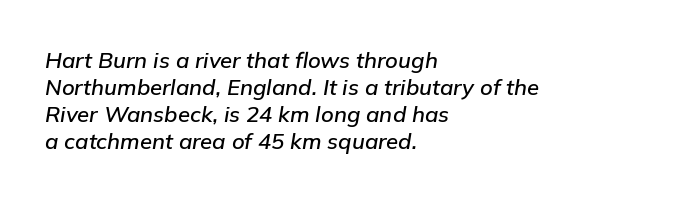
Quick note: italic. The ragged edge is on the right, which tells us the setting is flush left. This rendering leaves character spacing at its baseline value. Anything drawn beneath the words? Only blank space.
